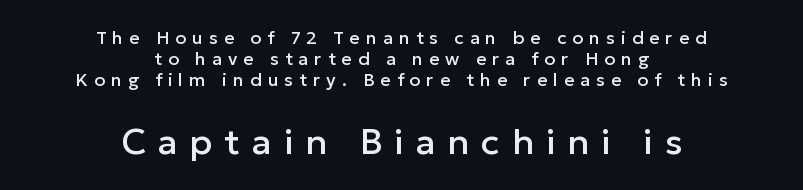
Q: Is the text italic (slanted)? A: No, it is upright.
Q: Is the typeface a serif or a sans-serif typeface? A: Sans-serif.
Q: Is the text underlined? A: No.
Q: How is the paragraph aligned? A: Centered.
Q: Is the spacing between letters normal or unusually wide? A: Unusually wide.
Q: Which block of text is set in a larger size, the first (top) or the second (bottom)? A: The second (bottom) one.
Q: Width (condensed, normal, or wide)? A: Normal.
Q: Stroke contrast? A: Low.
Q: x-height? A: Medium.
Q: Monospaced? A: No.
